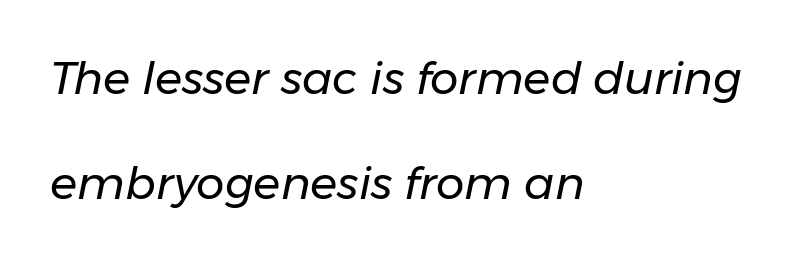
Horizontal alignment here is leftward, the default for most running prose. The area under the type is left untouched. Vertically, the passage feels expansive, rows floating well apart. The letterforms sit shoulder to shoulder at normal distance. Posture: slanted.
